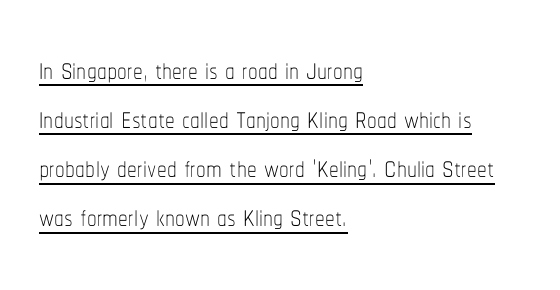
The image shows 39 px thin, condensed type, upright; set left-aligned, normal line spacing (1.26x), normal letter spacing, underlined; low stroke contrast and a medium x-height.
